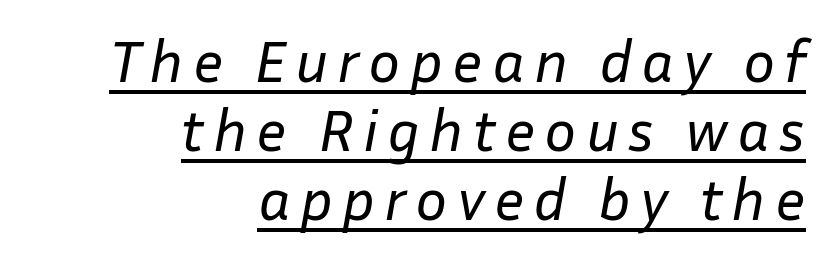
Notice how the stems are inclined rather than vertical — that's the hallmark of italics. A flush-right, rag-left setting is used for this passage. Underlined type. The strokes are not fattened; the text isn't bold. The passage shown is typed in a proportional face where columns would drift.
